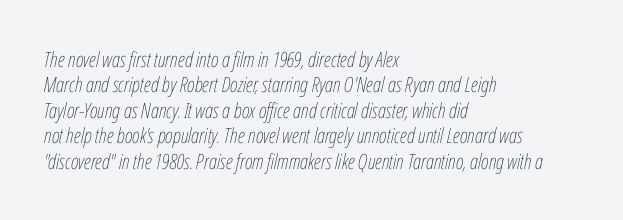
Does extra space separate the letters? No, they use regular spacing. The axis of the letterforms is tilted away from vertical. Nobody drew a line under any word here. Visually the block forms a straight wall on the left and a jagged coastline on the right.
